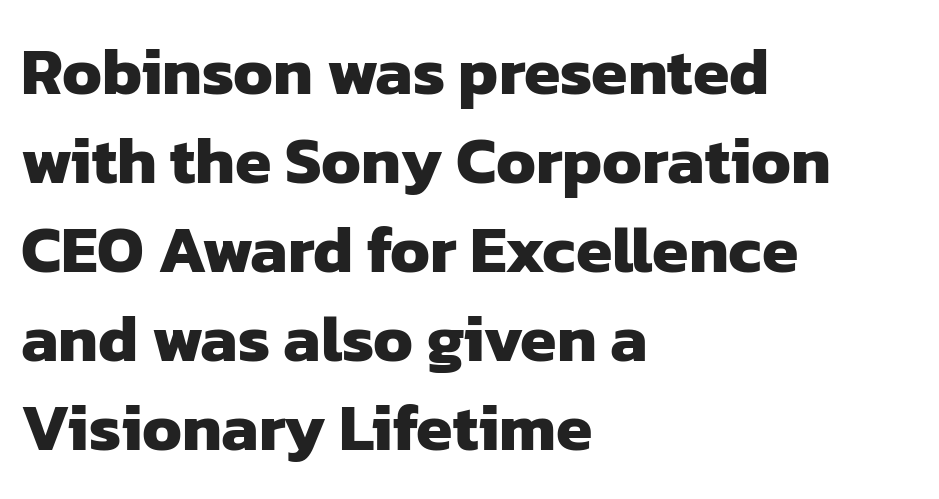
Q: Is the text bold? A: Yes.
Q: Is the typeface a serif or a sans-serif typeface? A: Sans-serif.
Q: Is the text underlined? A: No.
Q: How is the paragraph aligned? A: Left-aligned.
Q: Is the spacing between letters normal or unusually wide? A: Normal.
Q: Is the spacing between lines tight, normal or loose? A: Normal.
Q: Width (condensed, normal, or wide)? A: Normal.
Q: Stroke contrast? A: Low.
Q: x-height? A: Medium.
Q: Monospaced? A: No.
